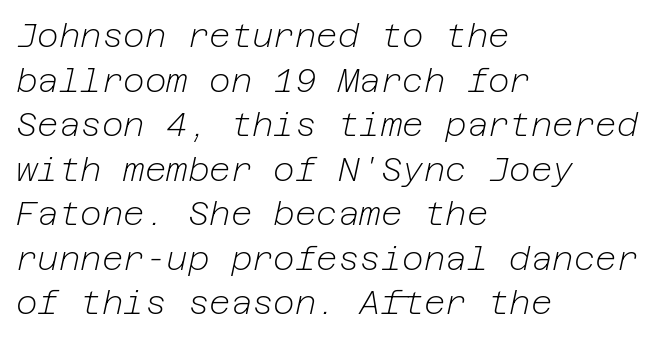
{"italic": "yes", "lean": "right", "slant_degrees": 12, "bold": "no", "weight": "light", "width": "normal", "stroke_contrast": "low", "x_height": "medium", "underline": "no", "align": "left", "line_spacing": "normal", "line_spacing_ratio": 1.35, "letter_spacing": "normal", "letter_spacing_em": 0.0, "glyph_px": 33}
